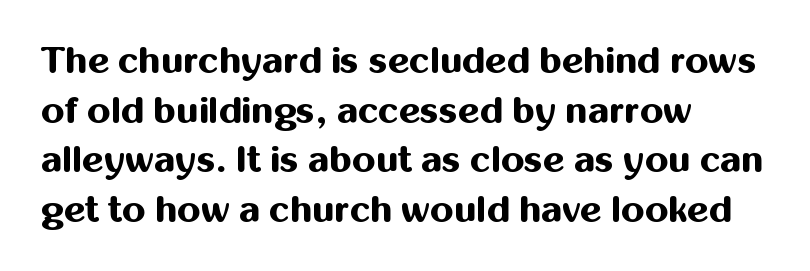
The image shows 37 px bold sans-serif type, upright; set left-aligned, normal line spacing (1.34x), normal letter spacing, not underlined; medium stroke contrast and a medium x-height.
